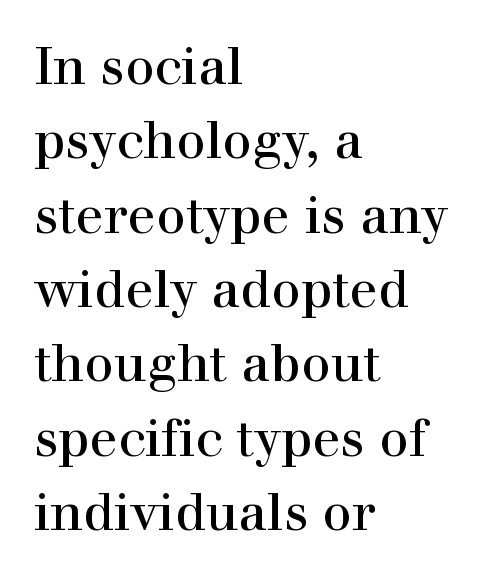
{"serif": "yes", "italic": "no", "width": "normal", "x_height": "medium", "monospaced": "no", "underline": "no", "align": "left", "line_spacing": "normal", "line_spacing_ratio": 1.43, "letter_spacing": "normal", "letter_spacing_em": 0.0, "glyph_px": 52}
